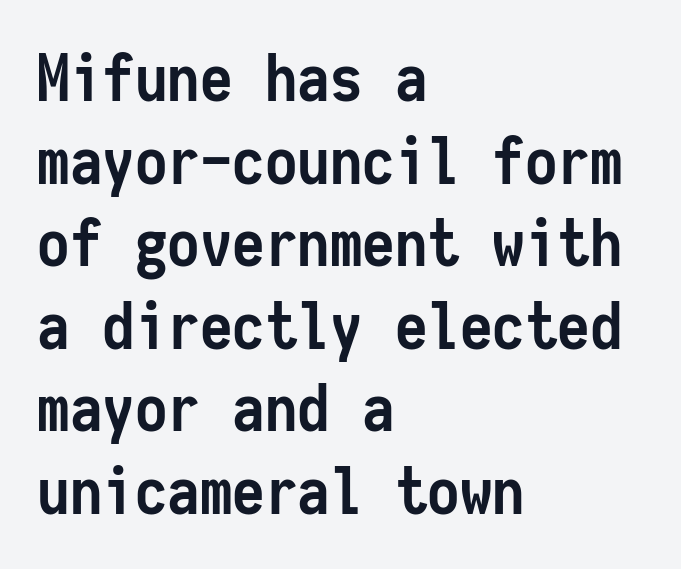
Q: Is the text bold? A: Yes.
Q: Is the text italic (slanted)? A: No, it is upright.
Q: Is the typeface a serif or a sans-serif typeface? A: Sans-serif.
Q: Is the text underlined? A: No.
Q: How is the paragraph aligned? A: Left-aligned.
Q: Is the spacing between letters normal or unusually wide? A: Normal.
Q: Is the spacing between lines tight, normal or loose? A: Normal.
Q: Width (condensed, normal, or wide)? A: Condensed.
Q: Stroke contrast? A: Low.
Q: x-height? A: Medium.
Q: Monospaced? A: Yes.
